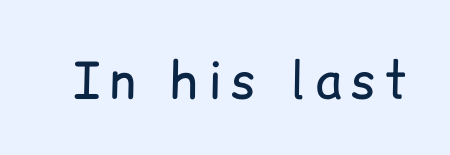
Q: Is the text bold? A: No.
Q: Is the text italic (slanted)? A: No, it is upright.
Q: Is the typeface a serif or a sans-serif typeface? A: Sans-serif.
Q: Is the text underlined? A: No.
Q: Width (condensed, normal, or wide)? A: Normal.
Q: Stroke contrast? A: Low.
Q: x-height? A: Medium.
Q: Monospaced? A: No.
